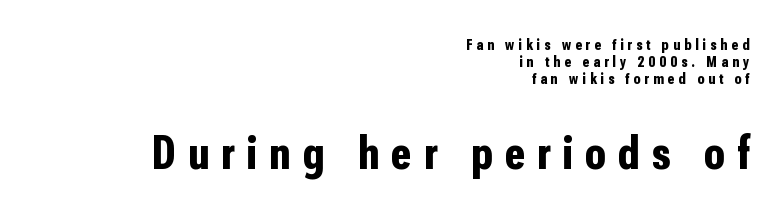
Q: Is the text bold? A: Yes.
Q: Is the text italic (slanted)? A: No, it is upright.
Q: Is the typeface a serif or a sans-serif typeface? A: Sans-serif.
Q: Is the text underlined? A: No.
Q: How is the paragraph aligned? A: Right-aligned.
Q: Is the spacing between letters normal or unusually wide? A: Unusually wide.
Q: Is the spacing between lines tight, normal or loose? A: Tight.
Q: Which block of text is set in a larger size, the first (top) or the second (bottom)? A: The second (bottom) one.
Q: Width (condensed, normal, or wide)? A: Condensed.
Q: Stroke contrast? A: Low.
Q: x-height? A: Medium.
Q: Monospaced? A: No.
